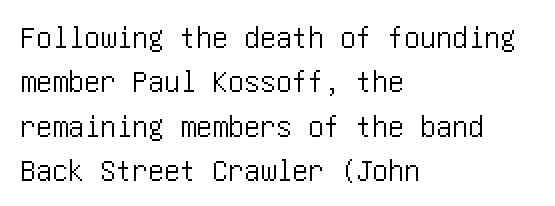
The passage shown is typeset with a sans-serif family. Characters remain perfectly vertical along every line. The face used here is rendered with its standard letterfit. The rows are spaced the way most documents space them.
